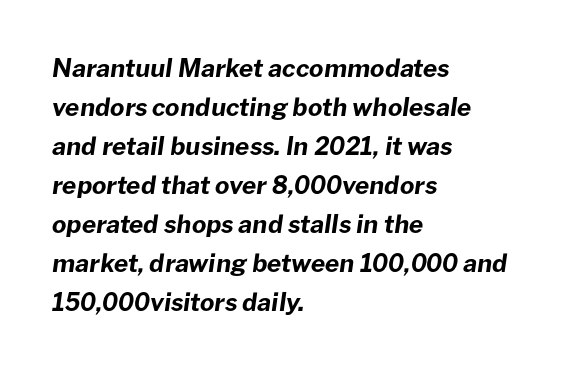
Glyph-to-glyph distance matches everyday printed text. Does the lettering tilt? It does — this is italic. The strip under each line holds only bare page. Honestly, the row spacing looks completely unremarkable.
